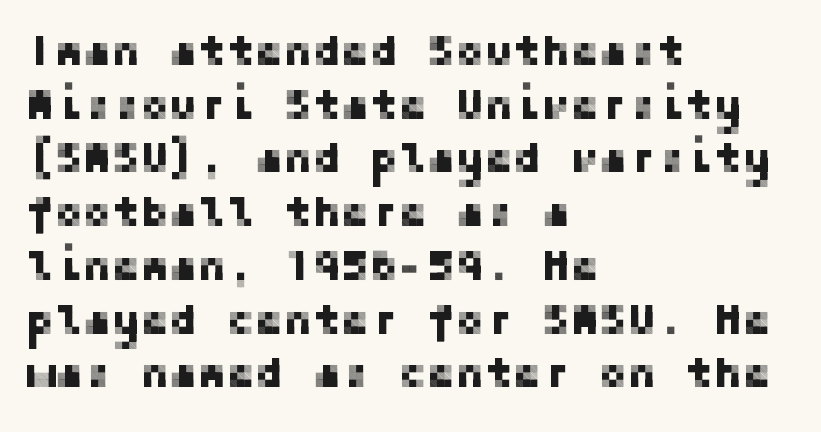
The image shows 43 px sans-serif type, upright; set left-aligned, normal line spacing (1.25x), normal letter spacing, not underlined; low stroke contrast and a medium x-height.
